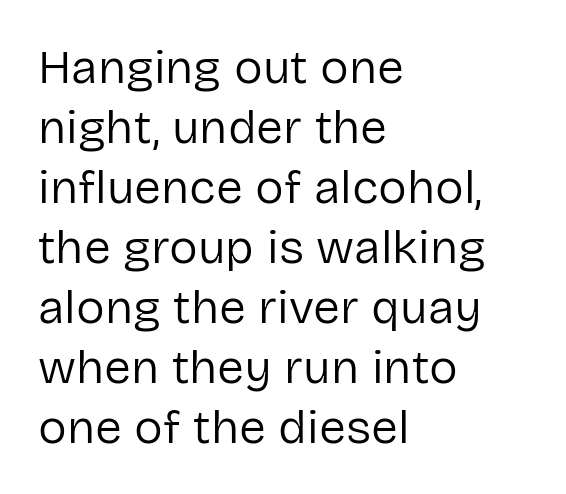
{"serif": "no", "italic": "no", "bold": "no", "weight": "regular", "width": "normal", "stroke_contrast": "low", "x_height": "medium", "monospaced": "no", "underline": "no", "align": "left", "line_spacing": "normal", "line_spacing_ratio": 1.25, "letter_spacing": "normal", "letter_spacing_em": 0.0, "glyph_px": 48}
